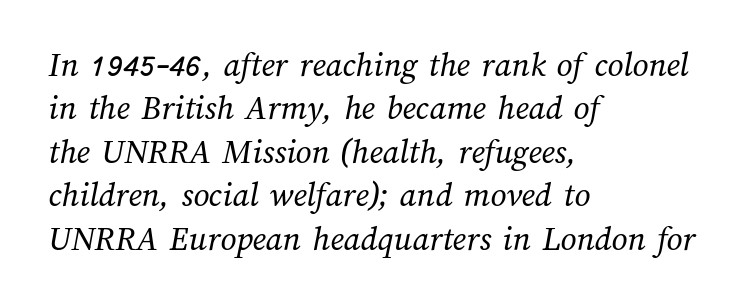
{"bold": "no", "weight": "regular", "width": "normal", "stroke_contrast": "medium", "x_height": "medium", "monospaced": "no", "underline": "no", "align": "left", "line_spacing_ratio": 1.24, "letter_spacing": "normal", "letter_spacing_em": 0.0, "glyph_px": 35}
